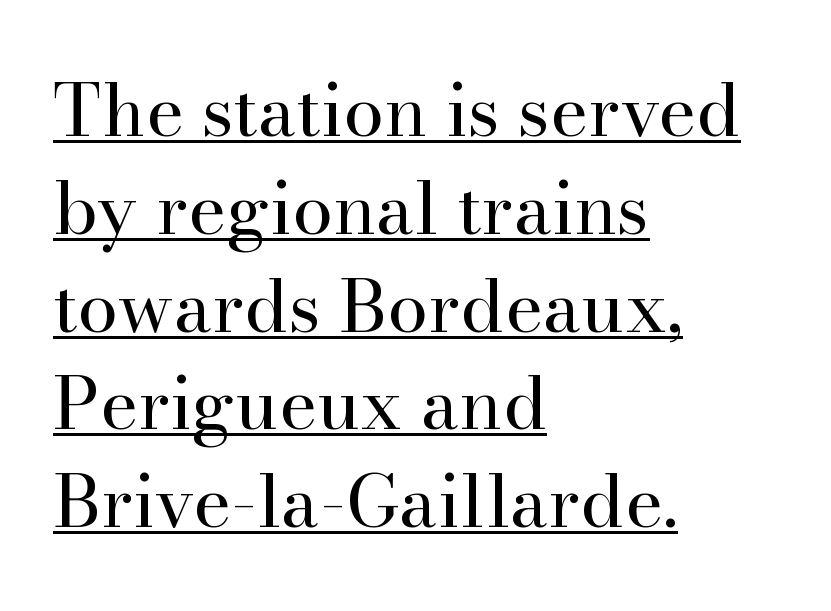
{"serif": "yes", "italic": "no", "bold": "no", "weight": "regular", "width": "normal", "stroke_contrast": "high", "x_height": "small", "monospaced": "no", "underline": "yes", "align": "left", "line_spacing": "normal", "line_spacing_ratio": 1.34, "letter_spacing": "normal", "letter_spacing_em": 0.0, "glyph_px": 73}
